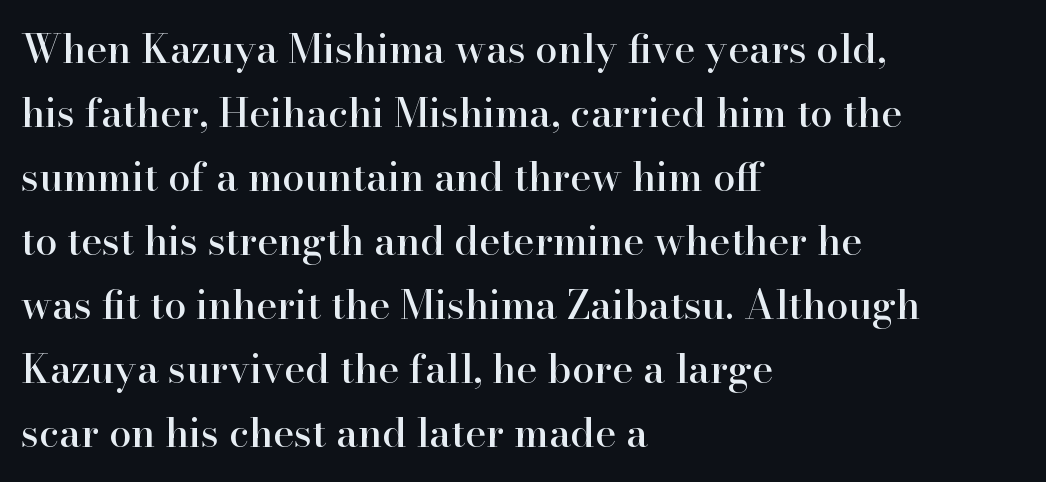
The image shows 40 px serif type, upright; set left-aligned, normal line spacing (1.6x), normal letter spacing, not underlined; high stroke contrast and a small x-height.
